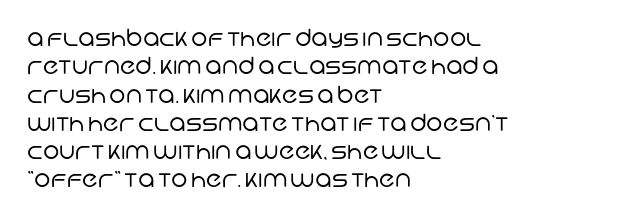
Typeset ragged right — the left edge is the straight one. Weight class: somewhere from thin through regular. Characters follow at the spacing the type designer built in. Descender tails drop into unmarked territory.
